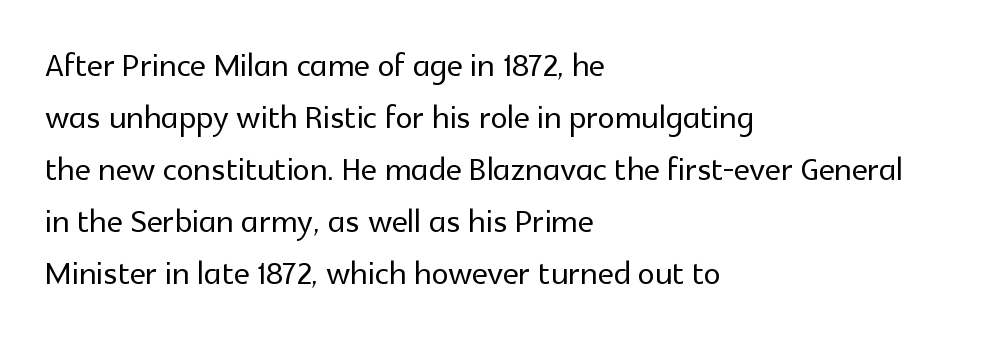
{"serif": "no", "italic": "no", "width": "normal", "x_height": "medium", "monospaced": "no", "underline": "no", "align": "left", "line_spacing_ratio": 1.21, "letter_spacing": "normal", "letter_spacing_em": 0.0, "glyph_px": 43}
